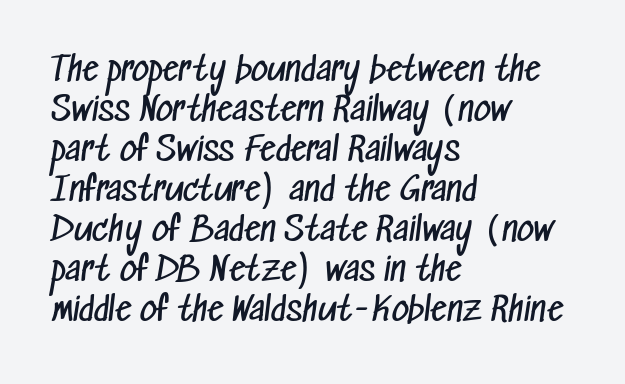
{"serif": "no", "bold": "no", "weight": "regular", "width": "condensed", "stroke_contrast": "low", "x_height": "medium", "monospaced": "no", "underline": "no", "align": "left", "line_spacing_ratio": 1.21, "letter_spacing": "normal", "letter_spacing_em": 0.0, "glyph_px": 33}
